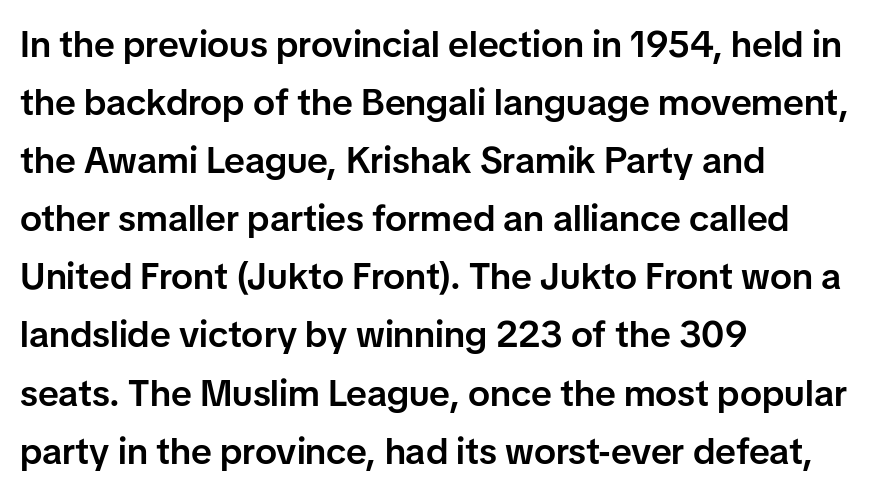
Does the lettering tilt? It doesn't — this is upright. Lines of text with bare space underneath. Weight check: semibold — heavier than regular, not quite bold. Horizontal bands of white between lines are of average thickness. The font family rendered here belongs to the sans-serif group.
